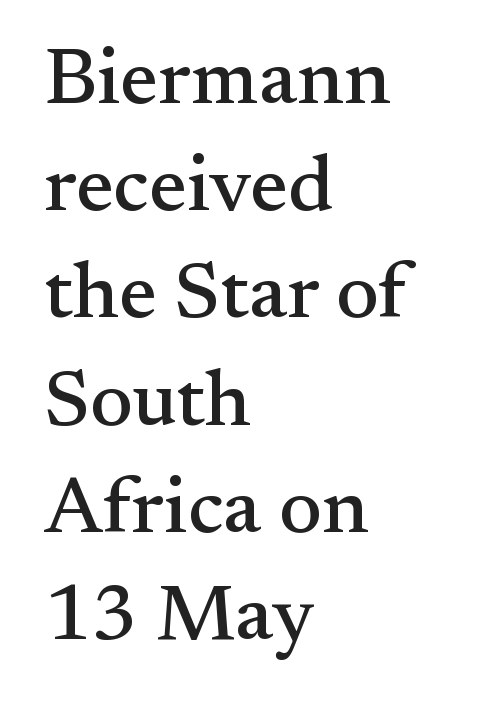
Does the type have serifs? Yes, each stem ends in a small foot. Do the characters align in a grid? No, the font is proportional. Whoever set this chose a conventional vertical rhythm. The letters sit at their default tracking, neither squeezed nor spread. When letters stand straight like this, we call the style roman or upright. The lines are quadded left.
